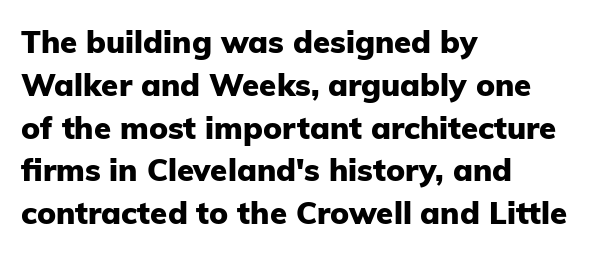
Designer's note — italics off, roman on. Here the designer chose a conventional face with non-uniform glyph widths. Stroke thickness is high; the sample reads as a true bold. Every row of glyphs begins at an identical x-position on the left. The specimen omits any rule beneath the text block's lines.
